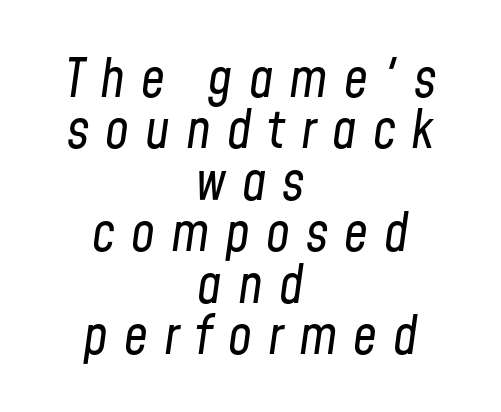
{"italic": "yes", "lean": "right", "slant_degrees": 8, "bold": "no", "weight": "regular", "width": "condensed", "stroke_contrast": "low", "x_height": "medium", "monospaced": "no", "underline": "no", "align": "center", "line_spacing": "tight", "line_spacing_ratio": 0.97, "letter_spacing": "wide", "letter_spacing_em": 0.3, "glyph_px": 53}
